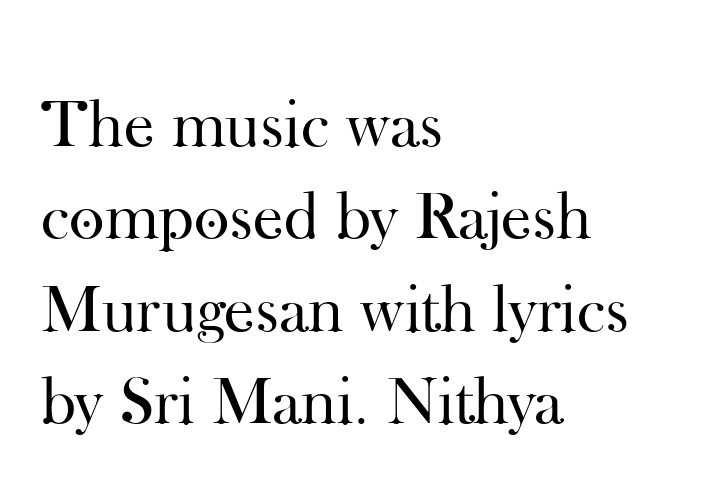
{"serif": "yes", "italic": "no", "bold": "no", "weight": "regular", "width": "normal", "stroke_contrast": "high", "x_height": "small", "monospaced": "no", "underline": "no", "align": "left", "line_spacing": "normal", "line_spacing_ratio": 1.36, "letter_spacing": "normal", "letter_spacing_em": 0.0, "glyph_px": 68}
